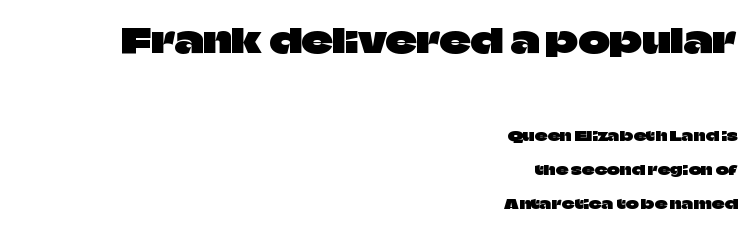
{"serif": "no", "italic": "no", "width": "normal", "stroke_contrast": "low", "x_height": "large", "monospaced": "no", "underline": "no", "align": "right", "line_spacing": "loose", "line_spacing_ratio": 2.43, "letter_spacing": "normal", "letter_spacing_em": 0.0, "larger_block": "first", "size_ratio": 2.43, "glyph_px": 34}
